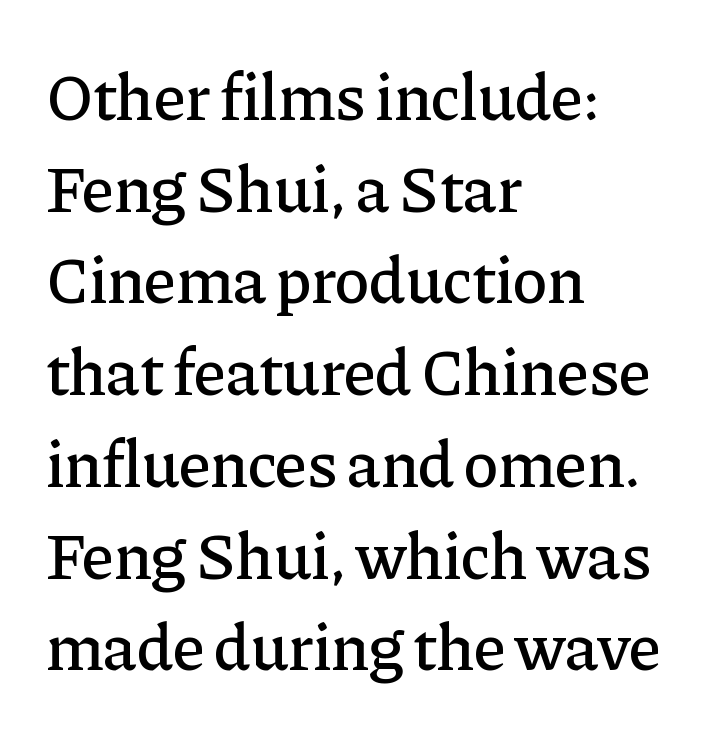
{"serif": "yes", "italic": "no", "width": "normal", "stroke_contrast": "low", "x_height": "medium", "monospaced": "no", "underline": "no", "align": "left", "line_spacing": "normal", "line_spacing_ratio": 1.39, "letter_spacing": "normal", "letter_spacing_em": 0.0, "glyph_px": 66}
